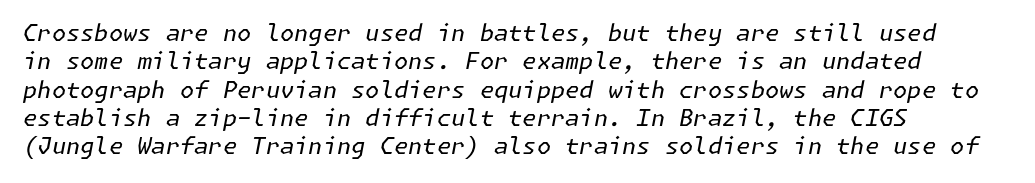
The image shows 23 px text type, italic (leaning right); set left-aligned, line spacing 1.23x, normal letter spacing, not underlined.
